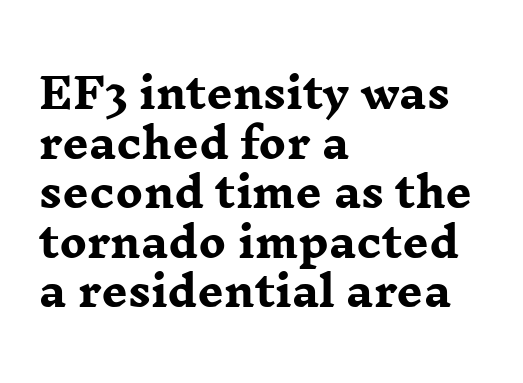
{"serif": "yes", "italic": "no", "bold": "yes", "weight": "heavy", "width": "wide", "stroke_contrast": "low", "x_height": "medium", "monospaced": "no", "underline": "no", "align": "left", "line_spacing_ratio": 1.21, "letter_spacing": "normal", "letter_spacing_em": 0.0, "glyph_px": 41}
